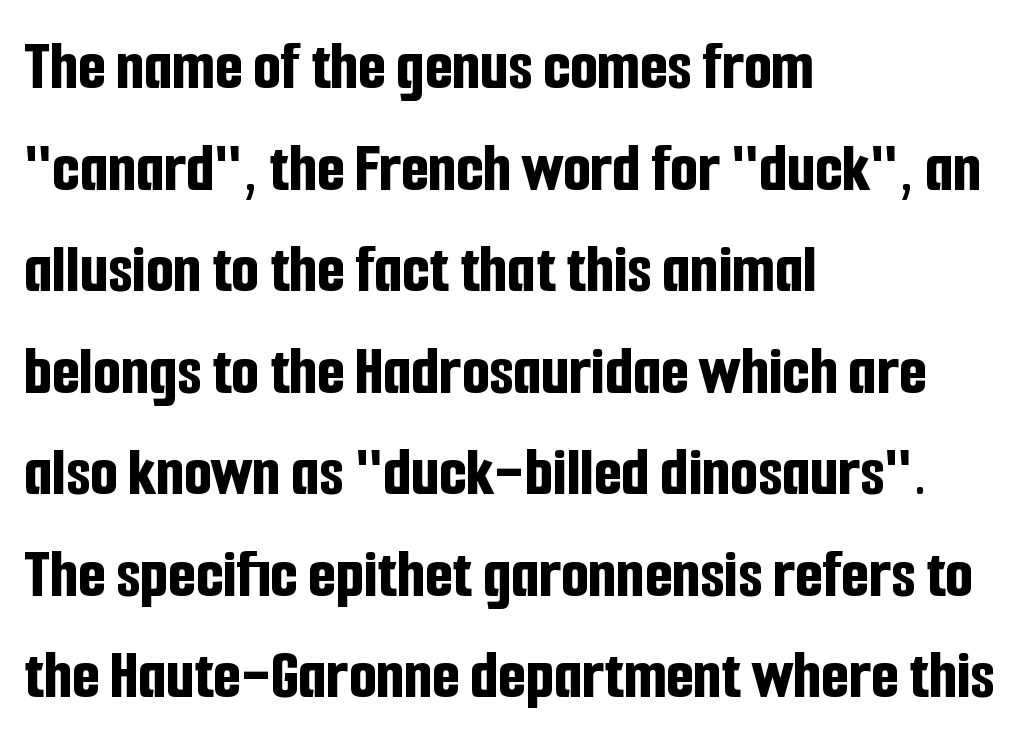
The image shows 71 px bold, condensed sans-serif type, upright; set left-aligned, normal line spacing (1.43x), normal letter spacing, not underlined; low stroke contrast and a medium x-height.
